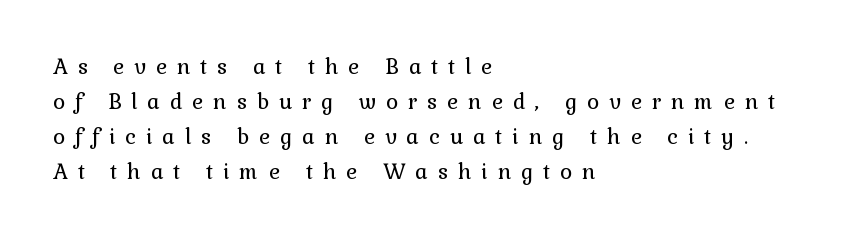
Q: Is the text bold? A: No.
Q: Is the text italic (slanted)? A: No, it is upright.
Q: Is the text underlined? A: No.
Q: How is the paragraph aligned? A: Left-aligned.
Q: Is the spacing between letters normal or unusually wide? A: Unusually wide.
Q: Is the spacing between lines tight, normal or loose? A: Normal.
